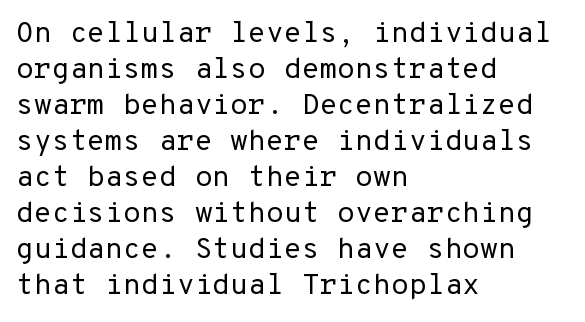
The rendering keeps characters at their native spacing. The font is comparable to plain body text, perhaps lighter. The rendering uses typewriter-style spacing with identical character cells. Beneath every word, the page is bare.
